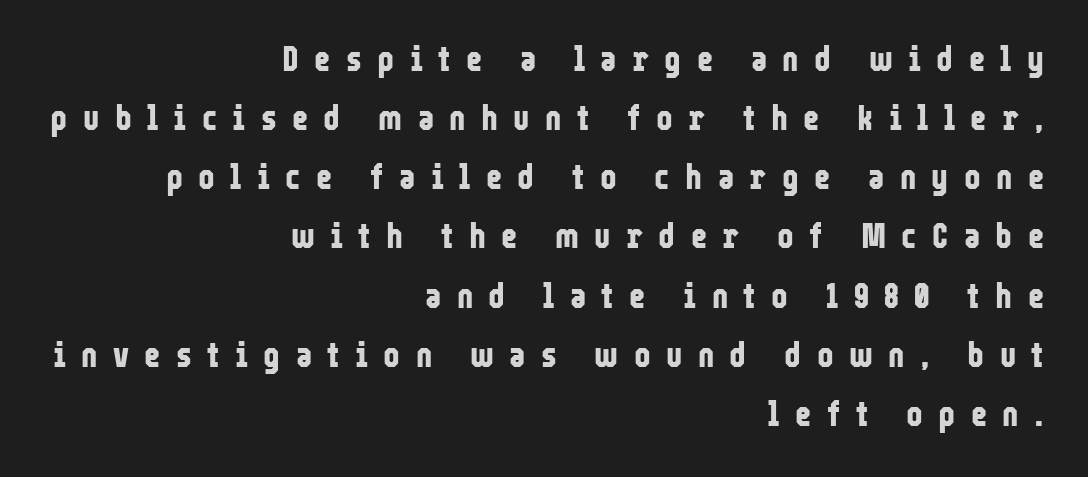
{"serif": "no", "italic": "no", "bold": "yes", "weight": "bold", "width": "condensed", "stroke_contrast": "low", "x_height": "medium", "monospaced": "no", "underline": "no", "align": "right", "line_spacing": "normal", "line_spacing_ratio": 1.69, "letter_spacing": "wide", "letter_spacing_em": 0.44, "glyph_px": 35}
